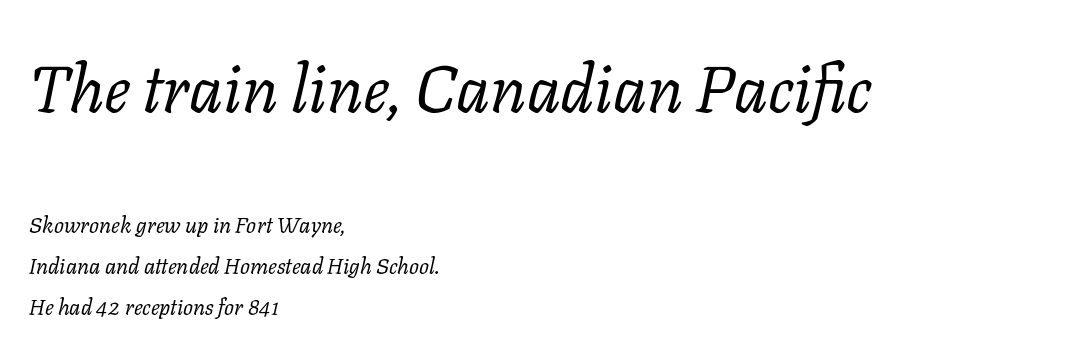
The image shows 66 px regular-weight serif type, italic (leaning right); set left-aligned, line spacing 1.87x, normal letter spacing, not underlined; the first (top) block is 3.0x larger; low stroke contrast and a medium x-height.
